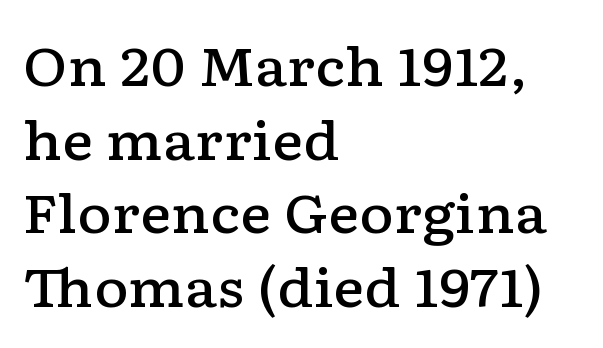
The line texture is even and compact thanks to regular tracking. The rendering anchors every line to the left-hand side. Bold? Not quite — semibold, heavier than regular but stopping short. Every stem runs plumb, perpendicular to the baseline. The rows are spaced the way most documents space them. Here the designer chose a conventional face with non-uniform glyph widths.
